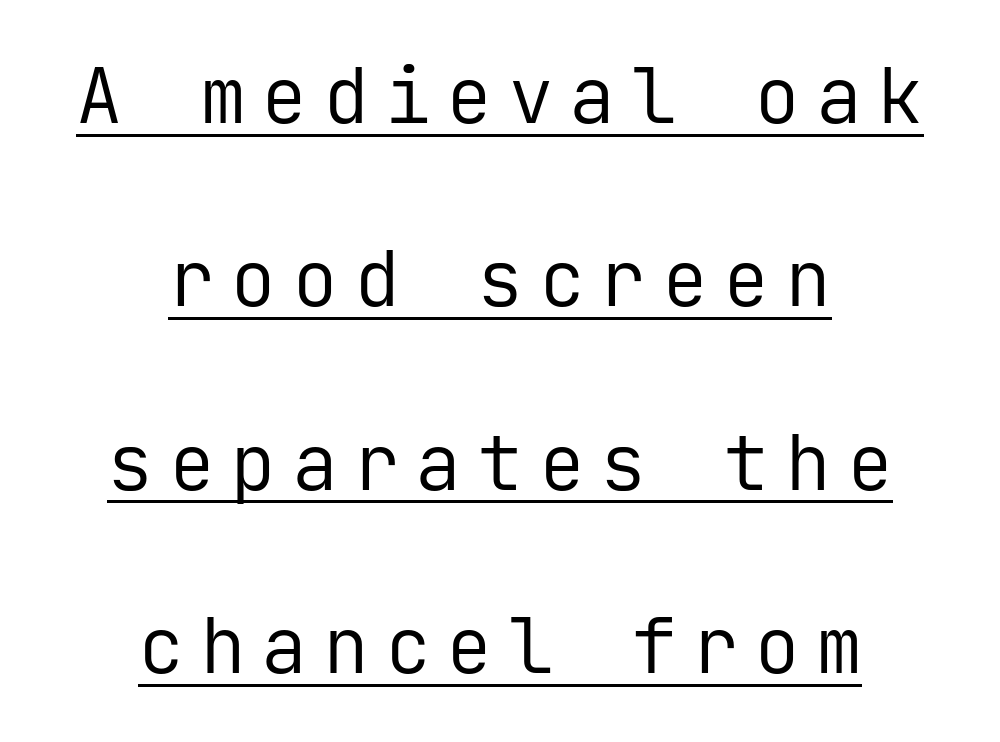
Do the characters align in a grid? Yes, the font is monospaced. Is there much room between lines? Yes — plenty of vertical air separates them. Posture: upright roman. Caption: expanded tracking, letters set apart. Reading down the block, each line starts at a different indent, mirrored at its end. Serif or sans? Sans — the stroke terminals are bare.
